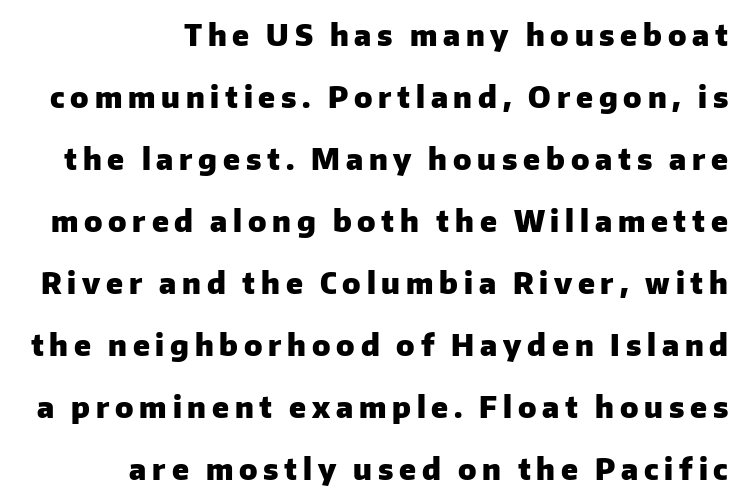
{"serif": "no", "italic": "no", "bold": "yes", "weight": "heavy", "width": "normal", "stroke_contrast": "low", "x_height": "medium", "monospaced": "no", "underline": "no", "align": "right", "line_spacing": "loose", "line_spacing_ratio": 2.14, "letter_spacing": "wide", "letter_spacing_em": 0.2, "glyph_px": 29}
